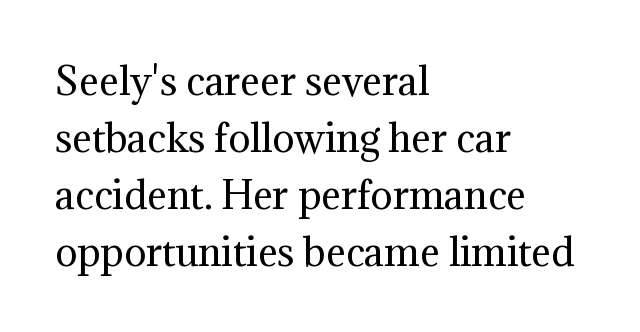
The image shows 37 px regular-weight serif type, upright; set left-aligned, normal line spacing (1.54x), normal letter spacing, not underlined; medium stroke contrast and a medium x-height.
